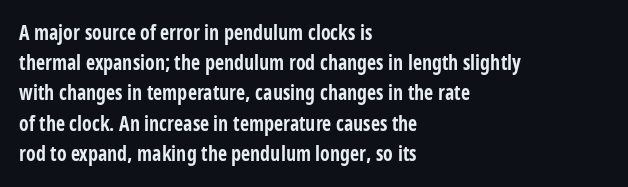
Q: Is the text bold? A: Yes.
Q: Is the text italic (slanted)? A: No, it is upright.
Q: Is the text underlined? A: No.
Q: How is the paragraph aligned? A: Left-aligned.
Q: Is the spacing between letters normal or unusually wide? A: Normal.
Q: Is the spacing between lines tight, normal or loose? A: Normal.
